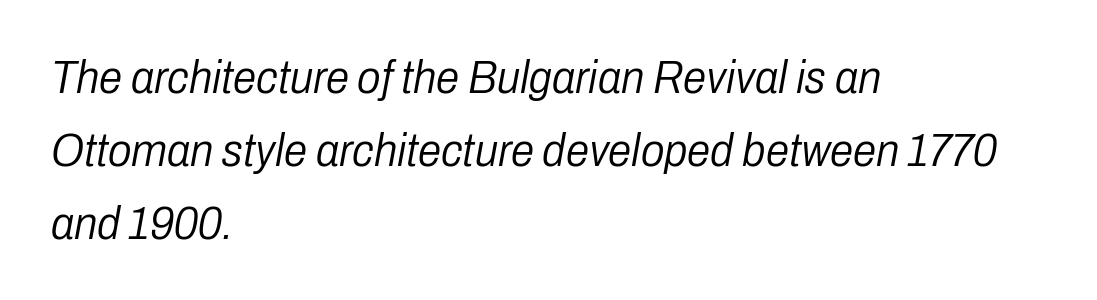
Clear beneath every line of the passage. No chunkiness to these letters — they're not bold. Is this a fixed-width face? No — the glyphs have proportional, varying widths. The horizontal fit of the characters is conventional and even. Each new line begins a customary step beneath the previous one. The paragraph has a hard left edge and a soft right edge.
